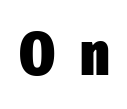
Examine the stroke ends and you'll find no serifs. Underlining? Definitely not there. Weight check: bold — yes, fully. A typesetter would call this proportional, since set widths differ per character. Someone cranked the tracking dial way up on this one.
